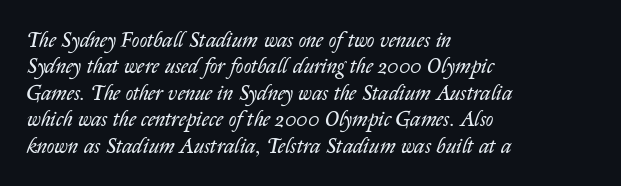
Q: Is the text bold? A: No.
Q: Is the text italic (slanted)? A: Yes, it leans right by about 14 degrees.
Q: Is the text underlined? A: No.
Q: How is the paragraph aligned? A: Left-aligned.
Q: Is the spacing between letters normal or unusually wide? A: Normal.
Q: Is the spacing between lines tight, normal or loose? A: Normal.
